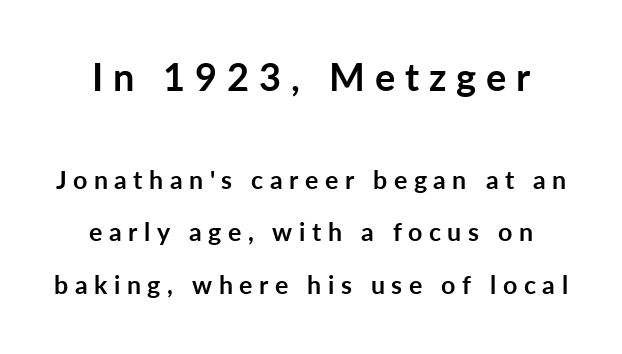
Q: Is the text bold? A: Yes.
Q: Is the text italic (slanted)? A: No, it is upright.
Q: Is the typeface a serif or a sans-serif typeface? A: Sans-serif.
Q: Is the text underlined? A: No.
Q: Is the spacing between letters normal or unusually wide? A: Unusually wide.
Q: Is the spacing between lines tight, normal or loose? A: Loose.
Q: Which block of text is set in a larger size, the first (top) or the second (bottom)? A: The first (top) one.
Q: Width (condensed, normal, or wide)? A: Normal.
Q: Stroke contrast? A: Low.
Q: x-height? A: Medium.
Q: Monospaced? A: No.
